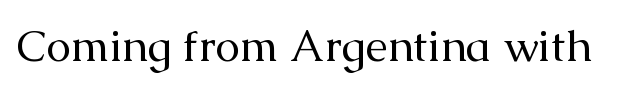
The image shows 44 px regular-weight serif type, upright; set normal letter spacing, not underlined; medium stroke contrast and a medium x-height.
